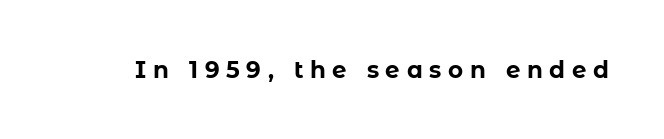
Q: Is the text bold? A: Yes.
Q: Is the text italic (slanted)? A: No, it is upright.
Q: Is the text underlined? A: No.
Q: Is the spacing between letters normal or unusually wide? A: Unusually wide.
